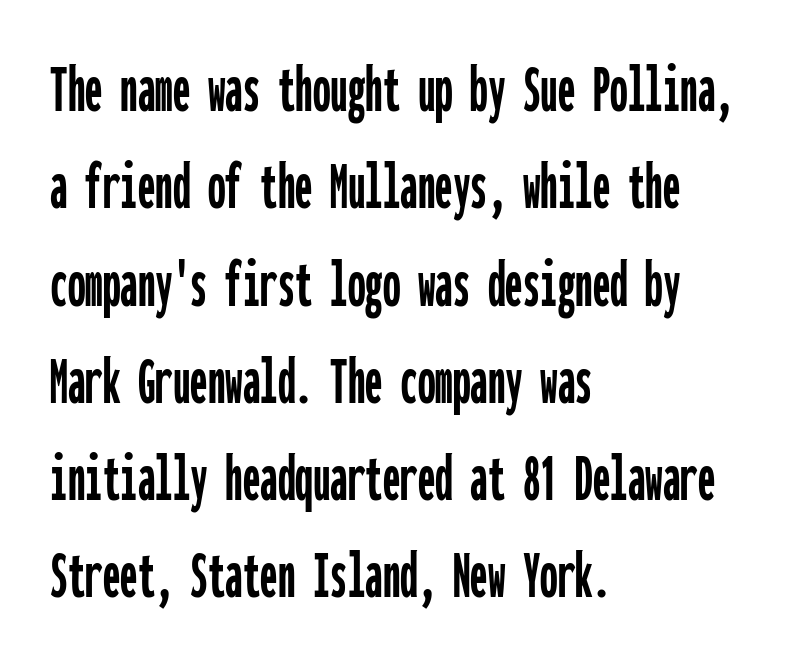
Q: Is the text italic (slanted)? A: No, it is upright.
Q: Is the typeface a serif or a sans-serif typeface? A: Sans-serif.
Q: Is the text underlined? A: No.
Q: How is the paragraph aligned? A: Left-aligned.
Q: Is the spacing between letters normal or unusually wide? A: Normal.
Q: Is the spacing between lines tight, normal or loose? A: Normal.
Q: Width (condensed, normal, or wide)? A: Condensed.
Q: Stroke contrast? A: Low.
Q: x-height? A: Medium.
Q: Monospaced? A: Yes.
